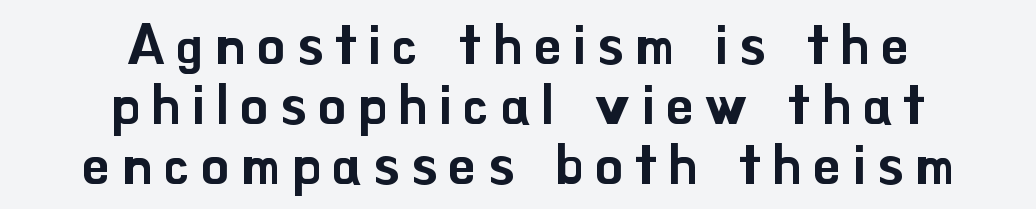
{"serif": "no", "italic": "no", "width": "normal", "stroke_contrast": "low", "x_height": "small", "monospaced": "no", "underline": "no", "align": "center", "line_spacing": "tight", "line_spacing_ratio": 1.09, "letter_spacing": "wide", "letter_spacing_em": 0.21, "glyph_px": 55}
